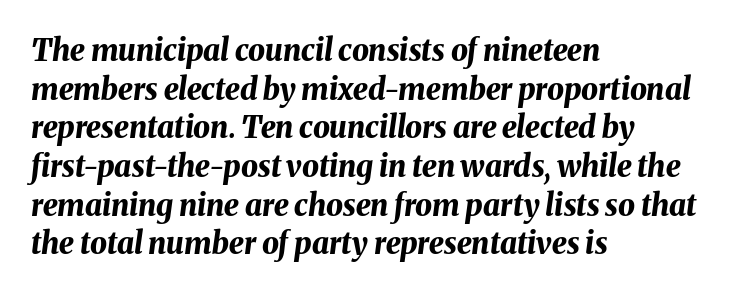
Q: Is the text bold? A: Yes.
Q: Is the text italic (slanted)? A: Yes, it leans right by about 8 degrees.
Q: Is the text underlined? A: No.
Q: How is the paragraph aligned? A: Left-aligned.
Q: Is the spacing between letters normal or unusually wide? A: Normal.
Q: Is the spacing between lines tight, normal or loose? A: Normal.
Q: Width (condensed, normal, or wide)? A: Normal.
Q: Stroke contrast? A: Medium.
Q: x-height? A: Medium.
Q: Monospaced? A: No.
